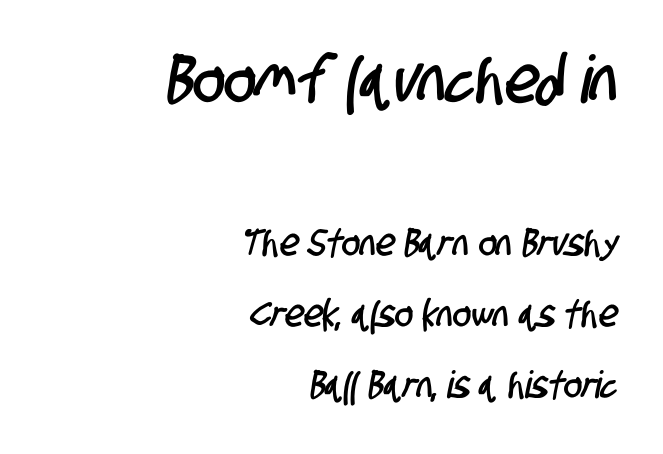
{"serif": "no", "width": "condensed", "stroke_contrast": "low", "x_height": "large", "monospaced": "no", "underline": "no", "align": "right", "line_spacing_ratio": 1.87, "letter_spacing": "normal", "letter_spacing_em": 0.0, "larger_block": "first", "size_ratio": 1.74, "glyph_px": 66}
